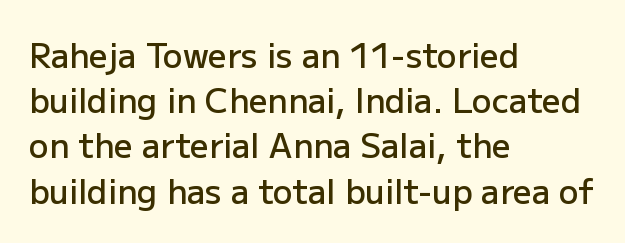
The image shows 33 px semibold sans-serif type, upright; set left-aligned, normal line spacing (1.37x), normal letter spacing, not underlined; low stroke contrast and a medium x-height.
